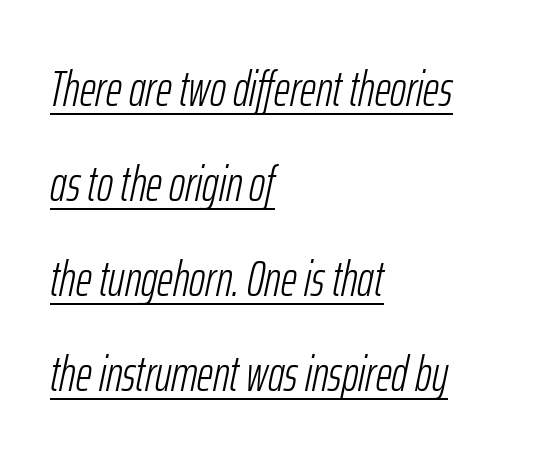
Q: Is the text bold? A: No.
Q: Is the text italic (slanted)? A: Yes, it leans right by about 12 degrees.
Q: Is the text underlined? A: Yes.
Q: How is the paragraph aligned? A: Left-aligned.
Q: Is the spacing between letters normal or unusually wide? A: Normal.
Q: Is the spacing between lines tight, normal or loose? A: Loose.
Q: Width (condensed, normal, or wide)? A: Condensed.
Q: Stroke contrast? A: Low.
Q: x-height? A: Medium.
Q: Monospaced? A: No.
